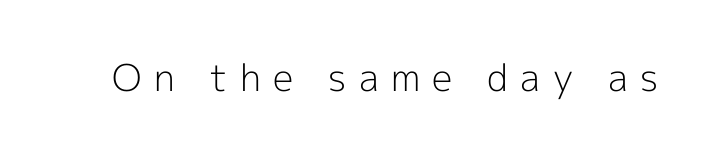
The image shows 37 px light sans-serif type, upright; set unusually wide letter spacing (+0.33 em), not underlined; a medium x-height.
